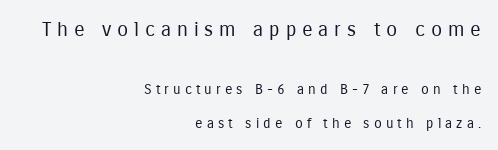
The image shows 20 px text type, upright; set right-aligned, loose line spacing (2.42x), unusually wide letter spacing (+0.29 em), not underlined; the first (top) block is 1.43x larger.
